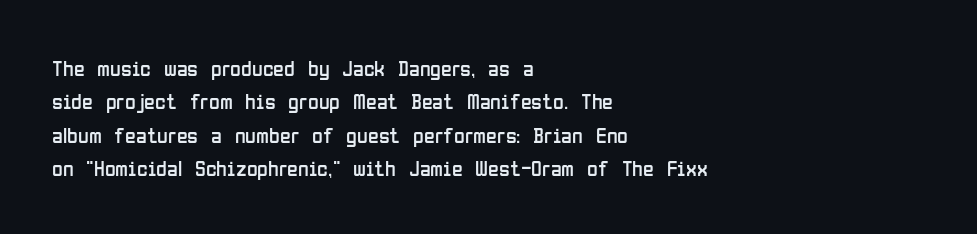
Q: Is the text bold? A: No.
Q: Is the text italic (slanted)? A: No, it is upright.
Q: Is the text underlined? A: No.
Q: How is the paragraph aligned? A: Left-aligned.
Q: Is the spacing between letters normal or unusually wide? A: Normal.
Q: Is the spacing between lines tight, normal or loose? A: Normal.
